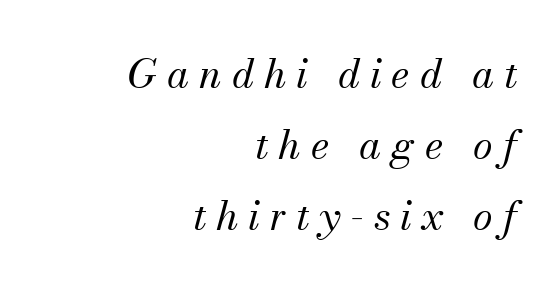
{"serif": "yes", "italic": "yes", "lean": "right", "slant_degrees": 13, "bold": "no", "weight": "regular", "width": "normal", "stroke_contrast": "medium", "x_height": "small", "monospaced": "no", "underline": "no", "align": "right", "line_spacing_ratio": 1.78, "letter_spacing": "wide", "letter_spacing_em": 0.25, "glyph_px": 40}
